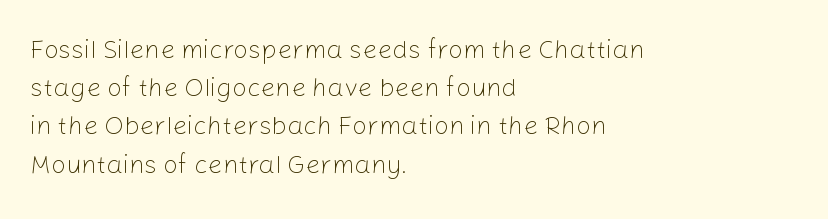
Q: Is the text bold? A: No.
Q: Is the text italic (slanted)? A: No, it is upright.
Q: Is the text underlined? A: No.
Q: How is the paragraph aligned? A: Left-aligned.
Q: Is the spacing between letters normal or unusually wide? A: Normal.
Q: Is the spacing between lines tight, normal or loose? A: Normal.
